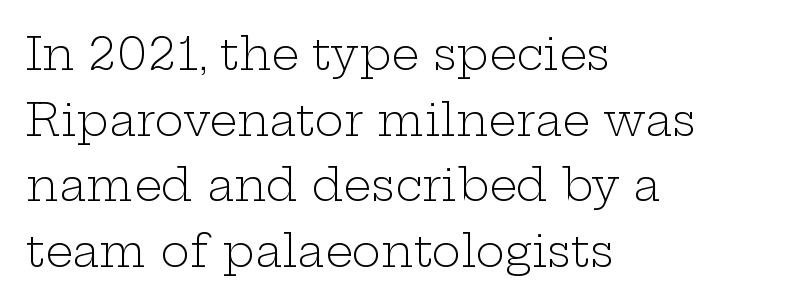
{"serif": "yes", "italic": "no", "bold": "no", "weight": "light", "width": "wide", "stroke_contrast": "low", "x_height": "medium", "monospaced": "no", "underline": "no", "align": "left", "line_spacing": "normal", "line_spacing_ratio": 1.49, "letter_spacing": "normal", "letter_spacing_em": 0.0, "glyph_px": 44}
